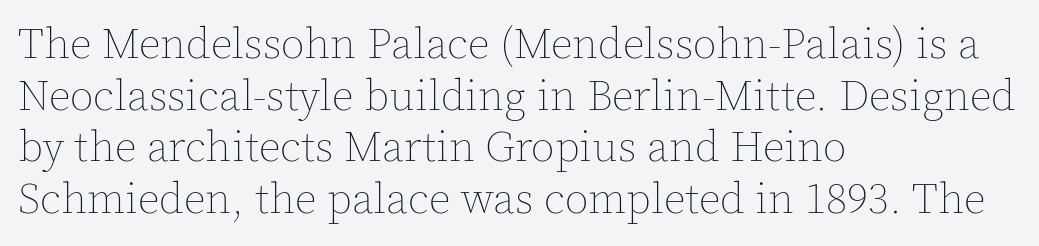
The image shows 43 px thin type, upright; set left-aligned, line spacing 1.2x, normal letter spacing, not underlined; a medium x-height.
